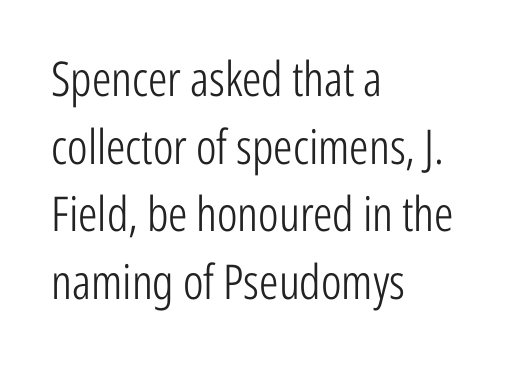
{"serif": "no", "italic": "no", "bold": "no", "weight": "light", "width": "condensed", "stroke_contrast": "low", "x_height": "medium", "monospaced": "no", "underline": "no", "align": "left", "line_spacing": "normal", "line_spacing_ratio": 1.41, "letter_spacing": "normal", "letter_spacing_em": 0.0, "glyph_px": 48}
